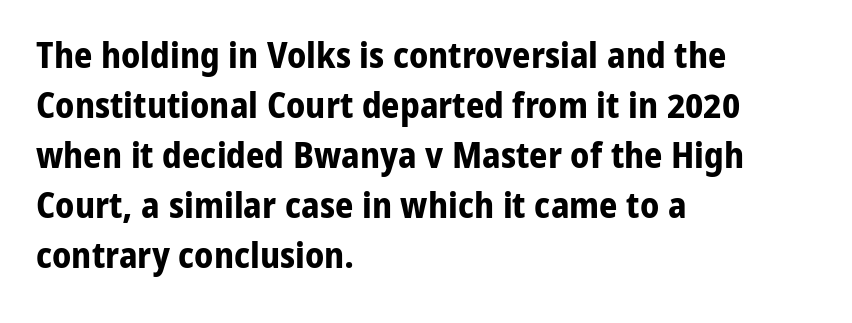
The image shows 36 px bold sans-serif type, upright; set left-aligned, normal line spacing (1.39x), normal letter spacing, not underlined; low stroke contrast and a medium x-height.
